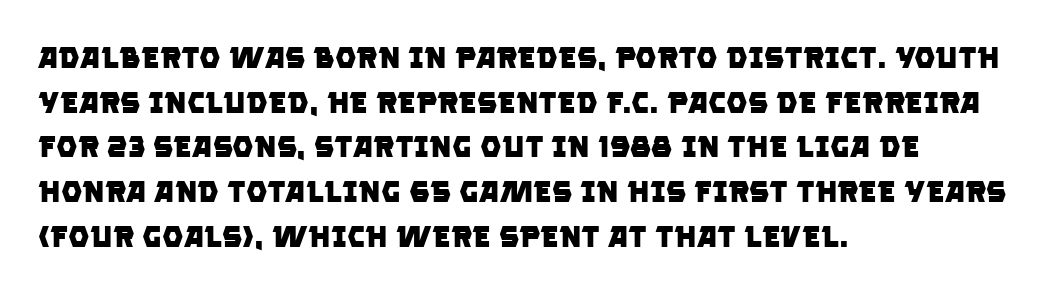
{"serif": "no", "bold": "yes", "weight": "heavy", "width": "normal", "stroke_contrast": "low", "x_height": "large", "monospaced": "no", "underline": "no", "align": "left", "line_spacing": "normal", "line_spacing_ratio": 1.49, "letter_spacing": "normal", "letter_spacing_em": 0.0, "glyph_px": 30}
